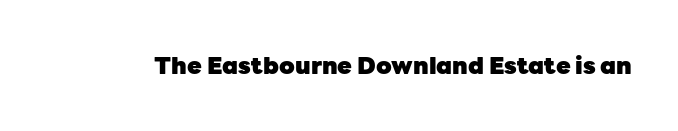
{"italic": "no", "bold": "yes", "underline": "no", "letter_spacing": "normal", "letter_spacing_em": 0.0, "glyph_px": 24}
